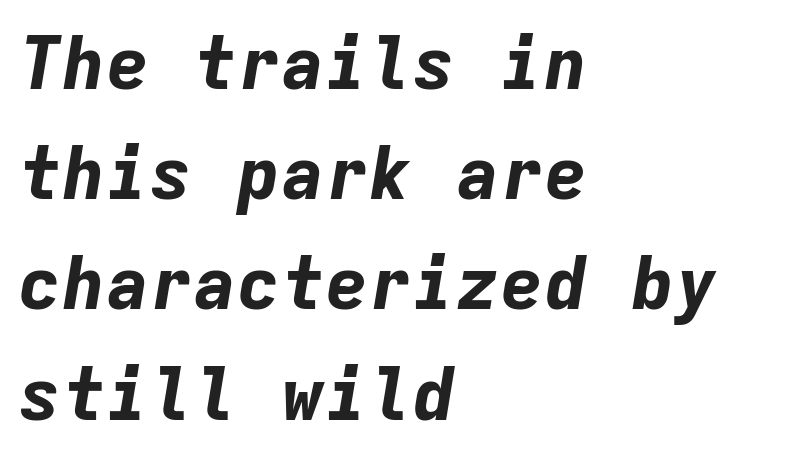
Each glyph is drawn with heavy, bold strokes. The rendering keeps characters at their native spacing. Just letters on the line, the space beneath them empty. This sample uses an oblique cut, with every glyph tilted off the vertical. The face used here is monospaced, like something from a code editor.
